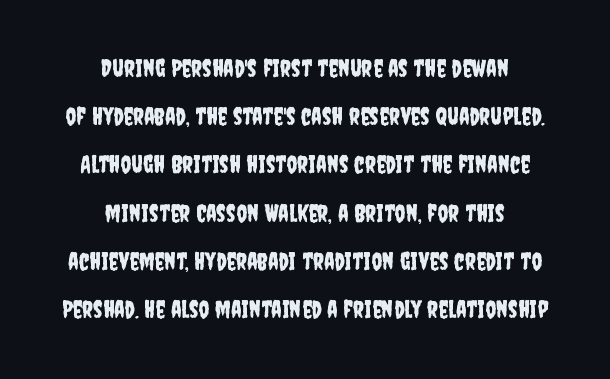
Inter-character spacing is left at the font's built-in metrics. Ordinary non-slanted type is in use. Decoration check: the copy has no underline. The paragraph shown floats in the horizontal middle.
